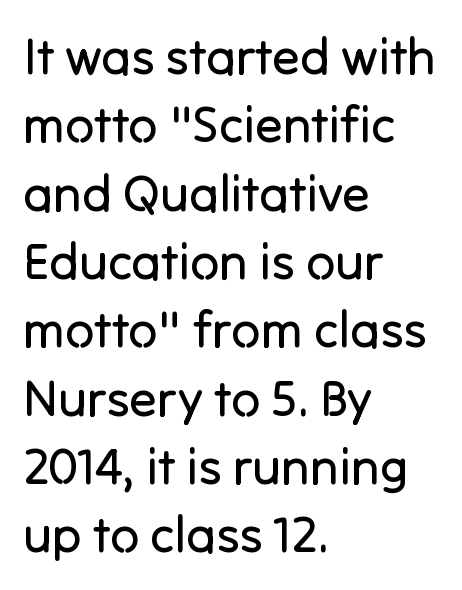
Q: Is the text bold? A: No.
Q: Is the text italic (slanted)? A: No, it is upright.
Q: Is the typeface a serif or a sans-serif typeface? A: Sans-serif.
Q: Is the text underlined? A: No.
Q: How is the paragraph aligned? A: Left-aligned.
Q: Is the spacing between letters normal or unusually wide? A: Normal.
Q: Is the spacing between lines tight, normal or loose? A: Normal.
Q: Width (condensed, normal, or wide)? A: Normal.
Q: Stroke contrast? A: Low.
Q: x-height? A: Medium.
Q: Monospaced? A: No.
